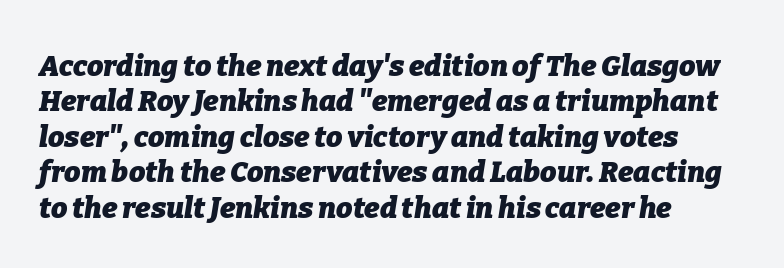
{"italic": "yes", "lean": "right", "slant_degrees": 9, "bold": "yes", "weight": "heavy", "width": "normal", "stroke_contrast": "low", "x_height": "medium", "monospaced": "no", "underline": "no", "align": "left", "line_spacing_ratio": 1.22, "letter_spacing": "normal", "letter_spacing_em": 0.0, "glyph_px": 29}
